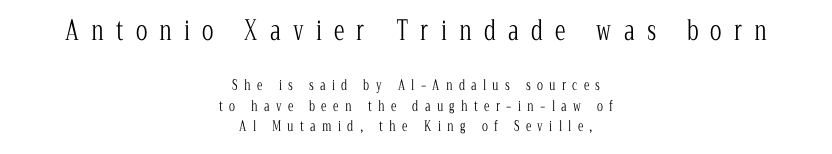
The image shows 27 px text type, upright; set centered, normal line spacing (1.44x), unusually wide letter spacing (+0.45 em), not underlined; the first (top) block is 1.93x larger.
